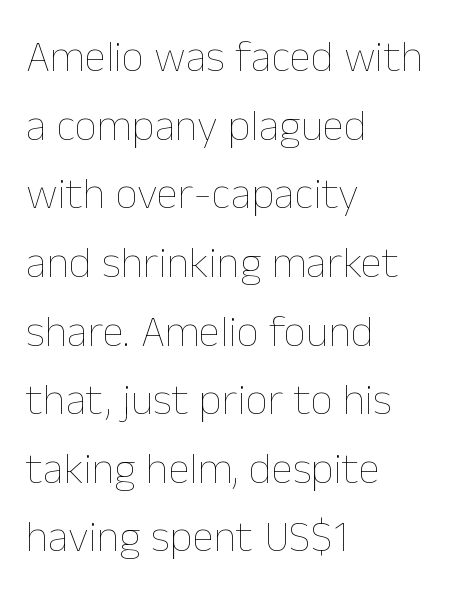
{"italic": "no", "bold": "no", "weight": "thin", "width": "normal", "stroke_contrast": "low", "x_height": "medium", "monospaced": "no", "underline": "no", "align": "left", "line_spacing": "normal", "line_spacing_ratio": 1.56, "letter_spacing": "normal", "letter_spacing_em": 0.0, "glyph_px": 44}
